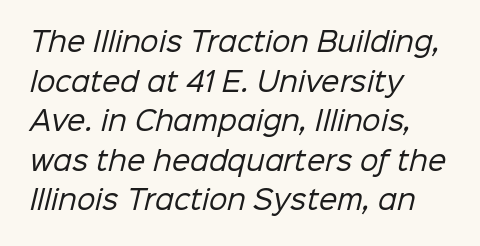
The image shows 26 px text type; set left-aligned, normal line spacing (1.52x), normal letter spacing, not underlined.
